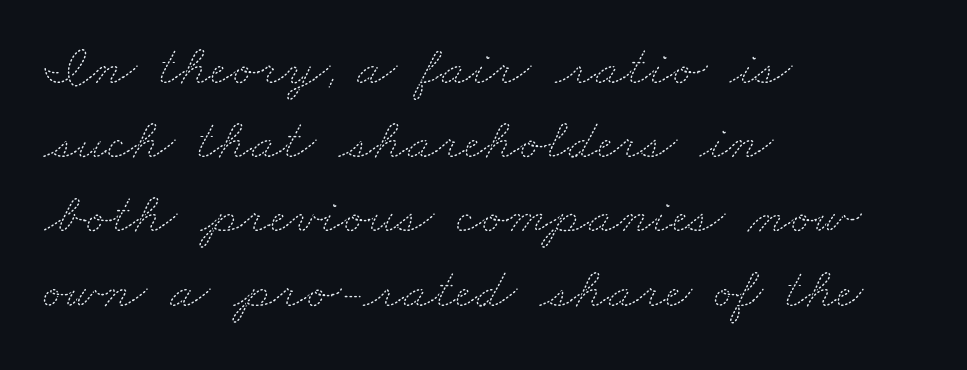
{"bold": "no", "weight": "thin", "width": "wide", "stroke_contrast": "medium", "x_height": "small", "monospaced": "no", "underline": "no", "align": "left", "line_spacing": "normal", "line_spacing_ratio": 1.28, "letter_spacing": "normal", "letter_spacing_em": 0.0, "glyph_px": 58}
